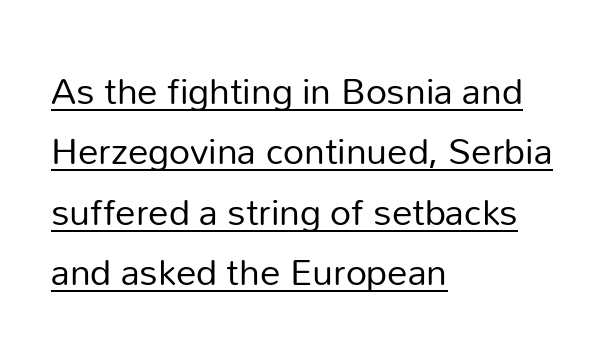
Is this a fixed-width face? No — the glyphs have proportional, varying widths. The face looks like a standard text weight, possibly lighter. Reading down the column, the eye jumps a familiar distance to each next line. Each word holds together tightly as a unit, with standard inter-letter gaps.
